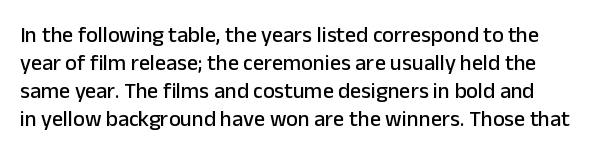
In terms of leading, this rendering sits right in the middle. Do the letters lean? They stand straight. These lines stack with their left ends in a neat column. The zone under the glyphs is completely vacant. The letters sit at their default tracking, neither squeezed nor spread.
